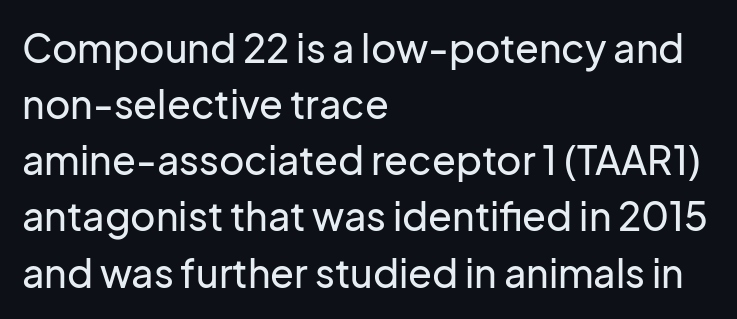
Serifs: no, the terminals of the letterforms are clean. When letters stand straight like this, we call the style roman or upright. One glance says typical: line gaps are just what's usual. If you drew a ruler down the left edge, every line would touch it. Words appear dense and cohesive because spacing is normal.
